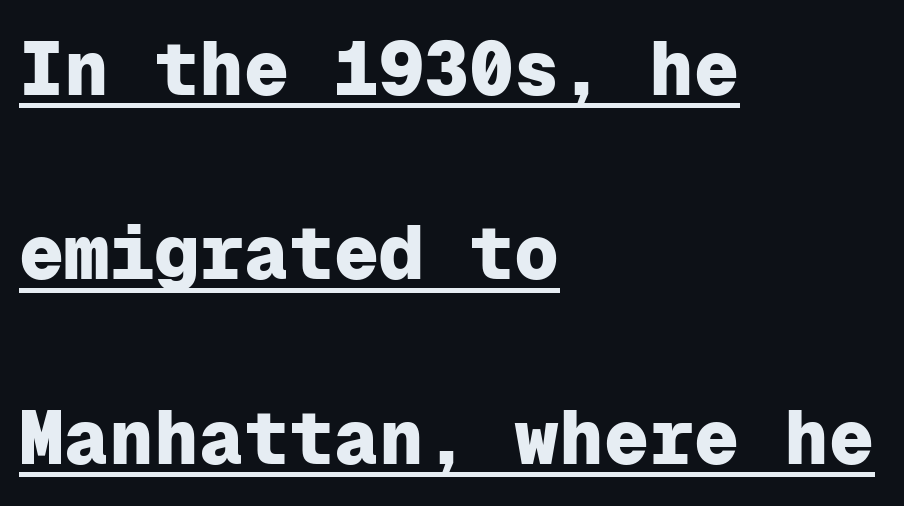
Q: Is the text bold? A: Yes.
Q: Is the text italic (slanted)? A: No, it is upright.
Q: Is the typeface a serif or a sans-serif typeface? A: Sans-serif.
Q: Is the text underlined? A: Yes.
Q: How is the paragraph aligned? A: Left-aligned.
Q: Is the spacing between letters normal or unusually wide? A: Normal.
Q: Is the spacing between lines tight, normal or loose? A: Loose.
Q: Width (condensed, normal, or wide)? A: Normal.
Q: Stroke contrast? A: Low.
Q: x-height? A: Medium.
Q: Monospaced? A: Yes.
